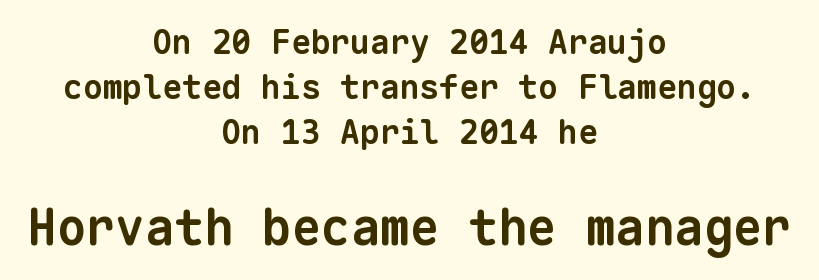
Q: Is the text bold? A: Yes.
Q: Is the typeface a serif or a sans-serif typeface? A: Sans-serif.
Q: Is the text underlined? A: No.
Q: How is the paragraph aligned? A: Centered.
Q: Is the spacing between letters normal or unusually wide? A: Normal.
Q: Is the spacing between lines tight, normal or loose? A: Normal.
Q: Which block of text is set in a larger size, the first (top) or the second (bottom)? A: The second (bottom) one.
Q: Width (condensed, normal, or wide)? A: Normal.
Q: Stroke contrast? A: Low.
Q: x-height? A: Medium.
Q: Monospaced? A: Yes.
